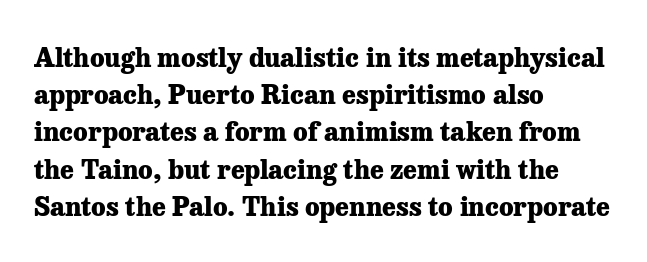
Q: Is the text bold? A: Yes.
Q: Is the text italic (slanted)? A: No, it is upright.
Q: Is the text underlined? A: No.
Q: How is the paragraph aligned? A: Left-aligned.
Q: Is the spacing between letters normal or unusually wide? A: Normal.
Q: Is the spacing between lines tight, normal or loose? A: Normal.
